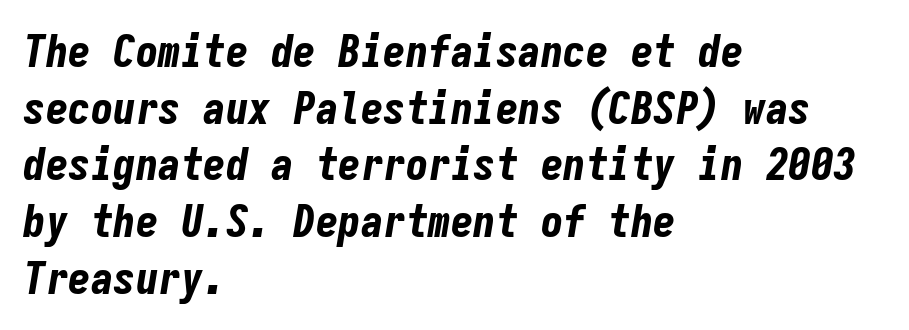
The image shows 45 px bold, condensed type, italic (leaning right), monospaced; set left-aligned, normal line spacing (1.26x), normal letter spacing, not underlined; low stroke contrast and a medium x-height.
